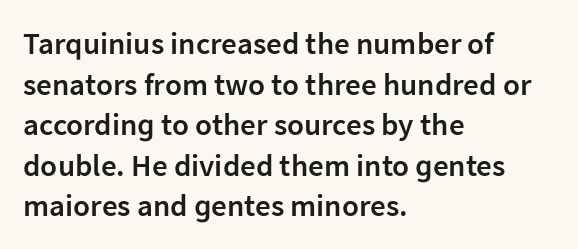
{"serif": "no", "italic": "no", "bold": "semi", "weight": "semibold", "width": "normal", "stroke_contrast": "low", "x_height": "medium", "monospaced": "no", "underline": "no", "align": "left", "line_spacing": "normal", "line_spacing_ratio": 1.31, "letter_spacing": "normal", "letter_spacing_em": 0.0, "glyph_px": 31}
